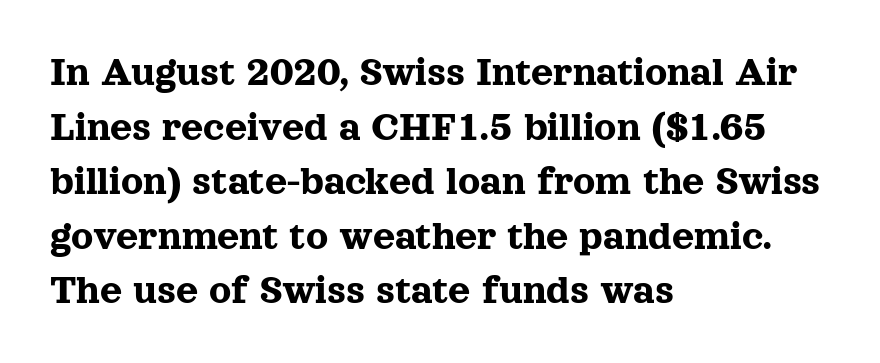
The image shows 43 px serif type, upright; set left-aligned, normal line spacing (1.27x), normal letter spacing, not underlined; a medium x-height.
